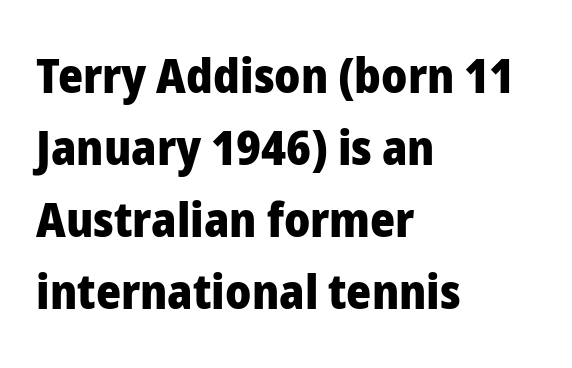
A bare baseline throughout the passage. Observe the ordinary spacing: letters are neighbours, not strangers. No feet cap the strokes, marking this as sans-serif type. Posture: upright roman. Regular leading. Note the varied advance widths — an 'i' is clearly narrower than an 'm'.
